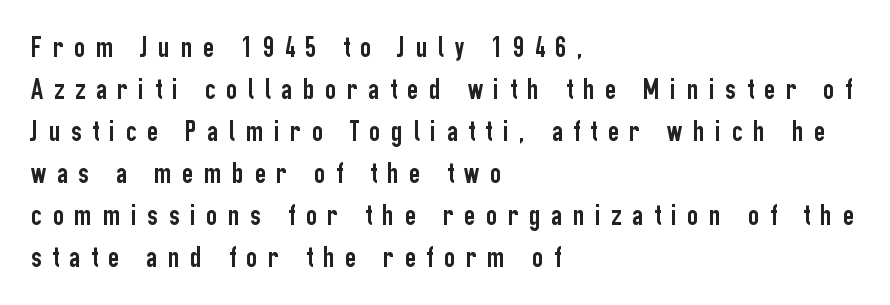
The specimen reads as upright at a glance. Tracking here is generous; glyphs stand well apart from one another. A normal amount of white space separates one row of letters from the next. Underlining? Definitely not there.
